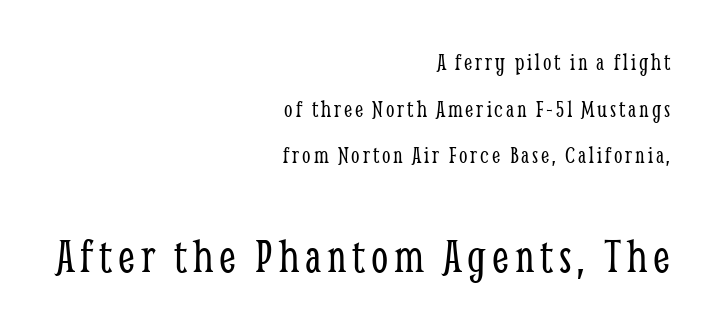
The image shows 49 px light, condensed serif type, upright; set right-aligned, loose line spacing (1.94x), not underlined; the second (bottom) block is 2.04x larger; low stroke contrast and a medium x-height.
